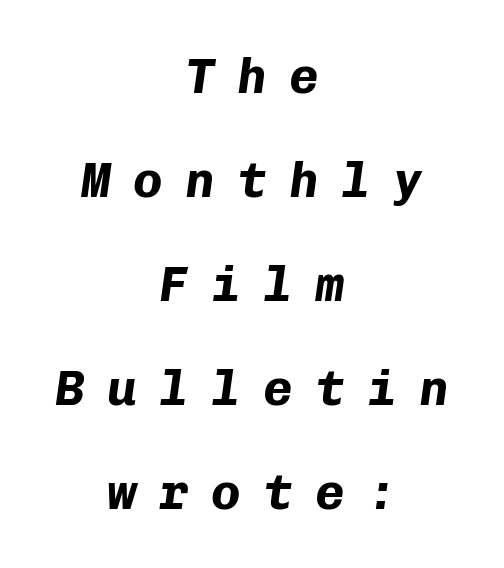
Q: Is the text bold? A: Yes.
Q: Is the text italic (slanted)? A: Yes, it leans right by about 8 degrees.
Q: Is the text underlined? A: No.
Q: How is the paragraph aligned? A: Centered.
Q: Is the spacing between letters normal or unusually wide? A: Unusually wide.
Q: Is the spacing between lines tight, normal or loose? A: Loose.
Q: Width (condensed, normal, or wide)? A: Normal.
Q: Stroke contrast? A: Low.
Q: x-height? A: Medium.
Q: Monospaced? A: Yes.
